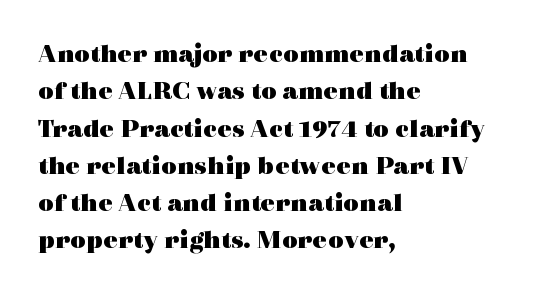
{"italic": "no", "bold": "yes", "underline": "no", "align": "left", "line_spacing": "normal", "line_spacing_ratio": 1.38, "letter_spacing": "normal", "letter_spacing_em": 0.0, "glyph_px": 27}
